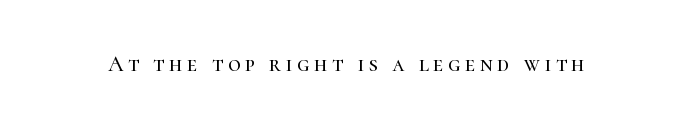
Someone cranked the tracking dial way up on this one. Beneath every word, the page is bare. Is there any slant? The stems are plumb.
